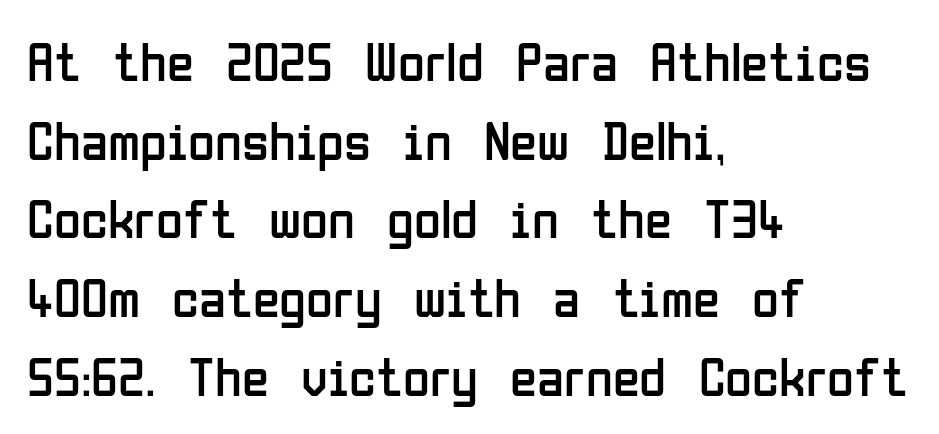
{"serif": "no", "italic": "no", "bold": "no", "weight": "regular", "width": "condensed", "stroke_contrast": "low", "x_height": "medium", "monospaced": "no", "underline": "no", "align": "left", "line_spacing": "normal", "line_spacing_ratio": 1.43, "letter_spacing": "normal", "letter_spacing_em": 0.0, "glyph_px": 55}
